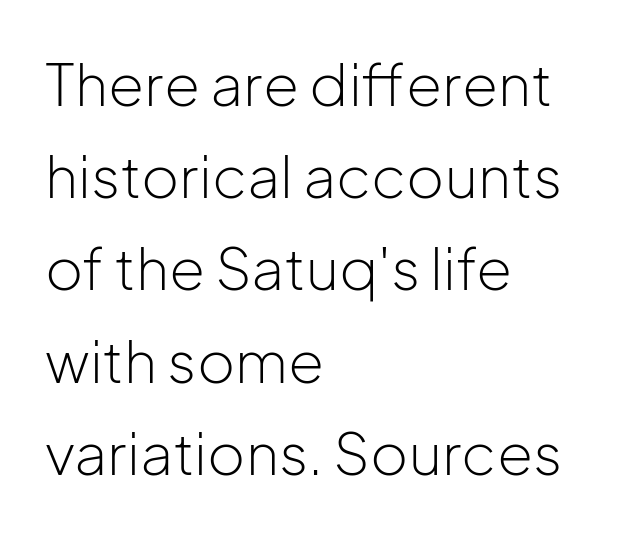
Q: Is the text bold? A: No.
Q: Is the text italic (slanted)? A: No, it is upright.
Q: Is the typeface a serif or a sans-serif typeface? A: Sans-serif.
Q: Is the text underlined? A: No.
Q: How is the paragraph aligned? A: Left-aligned.
Q: Is the spacing between letters normal or unusually wide? A: Normal.
Q: Is the spacing between lines tight, normal or loose? A: Normal.
Q: Width (condensed, normal, or wide)? A: Normal.
Q: Stroke contrast? A: Low.
Q: x-height? A: Medium.
Q: Monospaced? A: No.
